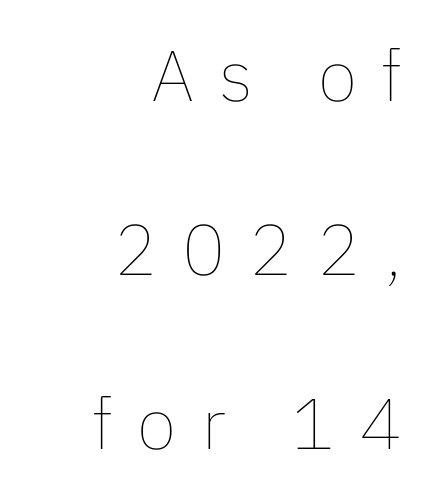
{"italic": "no", "bold": "no", "weight": "thin", "width": "normal", "stroke_contrast": "low", "x_height": "medium", "monospaced": "no", "underline": "no", "align": "right", "line_spacing": "loose", "line_spacing_ratio": 2.42, "letter_spacing": "wide", "letter_spacing_em": 0.34, "glyph_px": 72}
